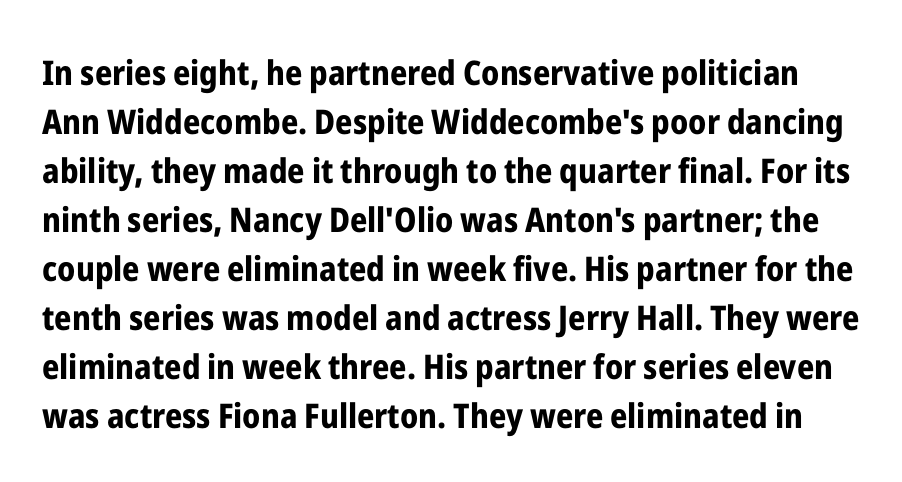
{"serif": "no", "italic": "no", "bold": "yes", "weight": "bold", "width": "condensed", "stroke_contrast": "low", "x_height": "medium", "monospaced": "no", "underline": "no", "line_spacing": "normal", "line_spacing_ratio": 1.44, "letter_spacing": "normal", "letter_spacing_em": 0.0, "glyph_px": 34}
